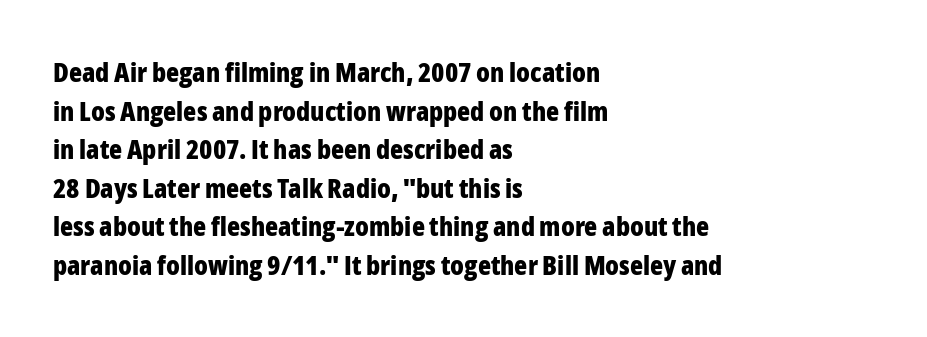
Q: Is the text bold? A: Yes.
Q: Is the text italic (slanted)? A: No, it is upright.
Q: Is the text underlined? A: No.
Q: How is the paragraph aligned? A: Left-aligned.
Q: Is the spacing between letters normal or unusually wide? A: Normal.
Q: Is the spacing between lines tight, normal or loose? A: Normal.
